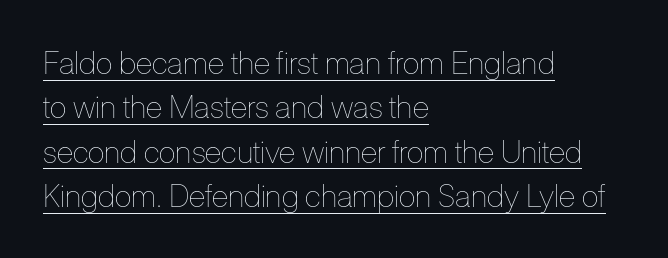
Q: Is the text bold? A: No.
Q: Is the text italic (slanted)? A: No, it is upright.
Q: Is the text underlined? A: Yes.
Q: How is the paragraph aligned? A: Left-aligned.
Q: Is the spacing between letters normal or unusually wide? A: Normal.
Q: Is the spacing between lines tight, normal or loose? A: Normal.
Q: Width (condensed, normal, or wide)? A: Condensed.
Q: Stroke contrast? A: Low.
Q: x-height? A: Medium.
Q: Monospaced? A: No.
